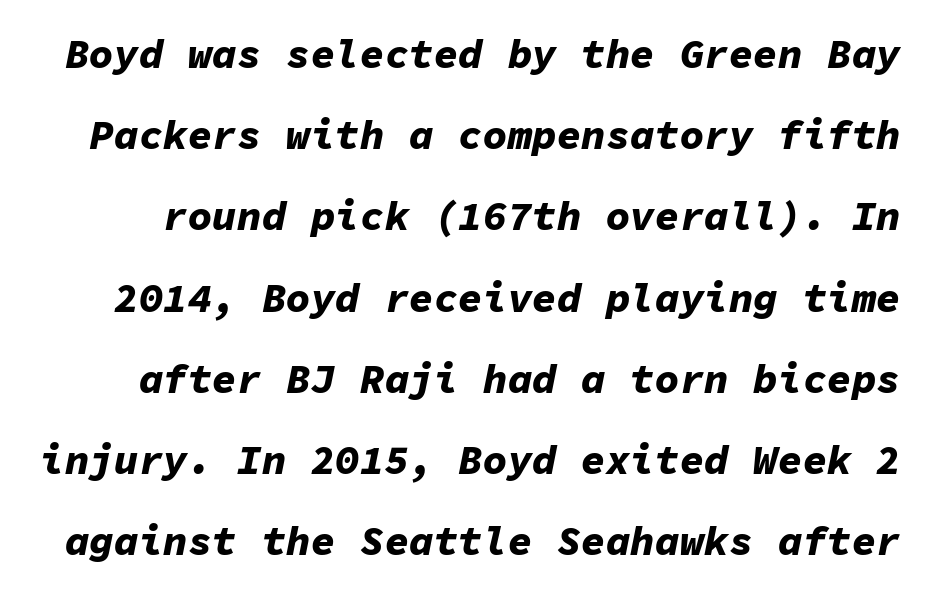
The glyphs are unaccompanied by any horizontal stroke below them. The font is running at its bold setting. Is there much room between lines? Yes — plenty of vertical air separates them. The passage shown leans; its letterforms are oblique. Spacing verdict: monospaced, one width for all characters. The passage shown has conventional tracking throughout.
